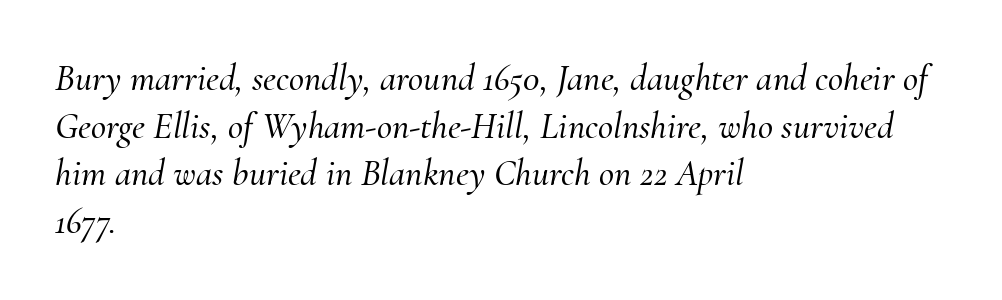
The image shows 37 px serif type, italic (leaning right); set left-aligned, normal line spacing (1.29x), normal letter spacing, not underlined; medium stroke contrast and a small x-height.
